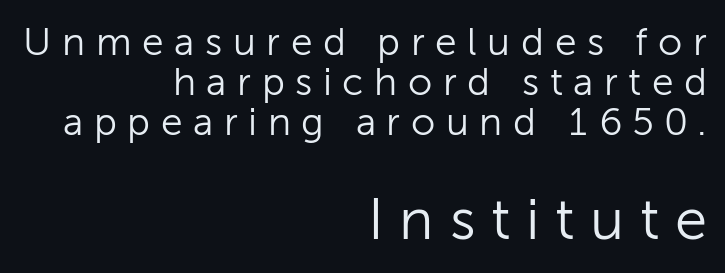
The image shows 58 px light sans-serif type, upright; set right-aligned, tight line spacing (1.02x), unusually wide letter spacing (+0.27 em), not underlined; the second (bottom) block is 1.49x larger; low stroke contrast and a medium x-height.
